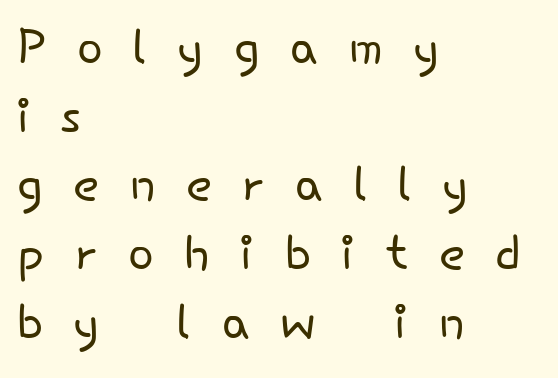
Regarding serifs, this sample does without them. Think standard paragraph weight, or any step lighter than that. Just letters on the line, the space beneath them empty. Leftover space on each line is placed entirely after the last word.
